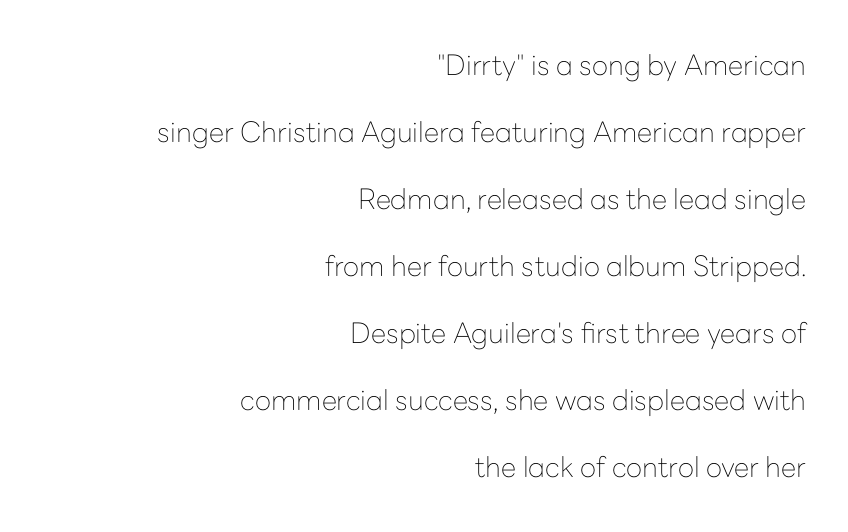
{"serif": "no", "italic": "no", "bold": "no", "weight": "thin", "width": "normal", "stroke_contrast": "low", "x_height": "medium", "monospaced": "no", "underline": "no", "align": "right", "line_spacing": "loose", "line_spacing_ratio": 2.39, "letter_spacing": "normal", "letter_spacing_em": 0.0, "glyph_px": 28}
